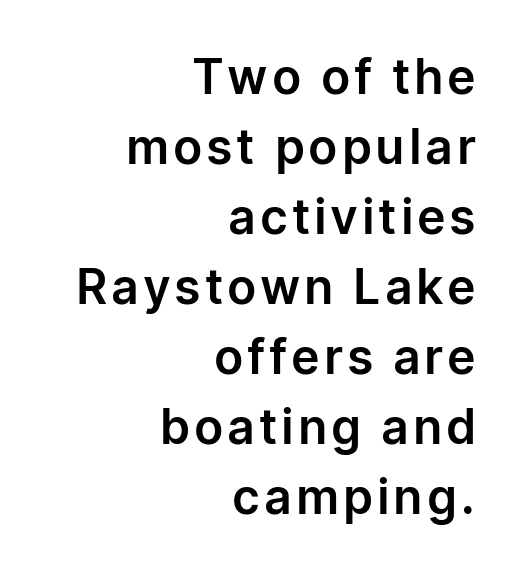
{"serif": "no", "italic": "no", "width": "normal", "stroke_contrast": "low", "x_height": "medium", "monospaced": "no", "underline": "no", "align": "right", "line_spacing": "normal", "line_spacing_ratio": 1.46, "glyph_px": 48}
